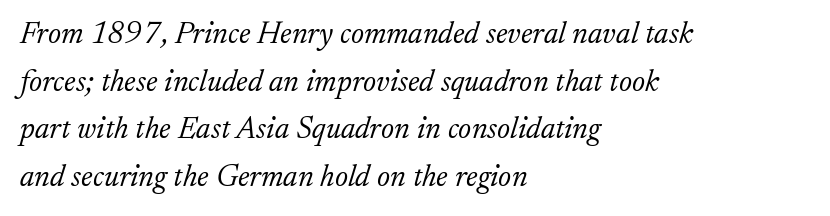
{"serif": "yes", "italic": "yes", "lean": "right", "slant_degrees": 17, "bold": "no", "weight": "light", "width": "normal", "stroke_contrast": "low", "x_height": "small", "monospaced": "no", "underline": "no", "align": "left", "line_spacing": "normal", "line_spacing_ratio": 1.54, "letter_spacing": "normal", "letter_spacing_em": 0.0, "glyph_px": 31}
